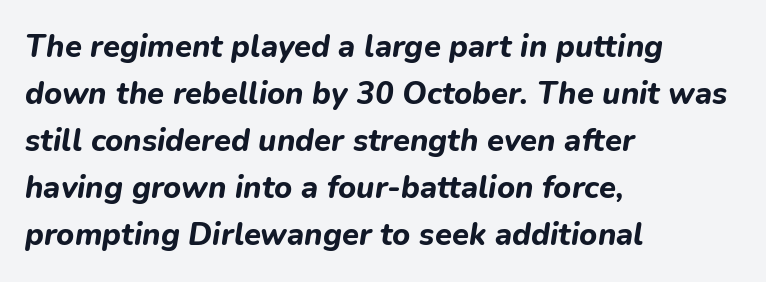
Q: Is the text bold? A: Yes.
Q: Is the text italic (slanted)? A: Yes, it leans right by about 9 degrees.
Q: Is the text underlined? A: No.
Q: How is the paragraph aligned? A: Left-aligned.
Q: Is the spacing between letters normal or unusually wide? A: Normal.
Q: Is the spacing between lines tight, normal or loose? A: Normal.
Q: Width (condensed, normal, or wide)? A: Normal.
Q: Stroke contrast? A: Low.
Q: x-height? A: Medium.
Q: Monospaced? A: No.
